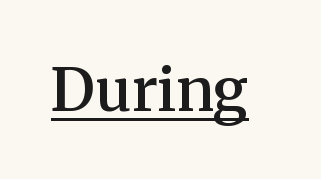
Character widths vary here, with narrow letters taking less room than wide ones. Strokes here are thickened, but only to semibold level. The font family rendered here belongs to the serif group. Standard letterfit; no display-style spreading of the glyphs. The letters stand upright; this is a roman face. Has an underline been added? It has.
